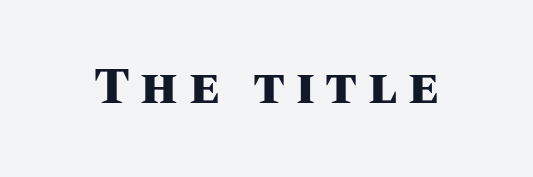
{"italic": "no", "bold": "yes", "weight": "heavy", "width": "normal", "stroke_contrast": "medium", "x_height": "large", "monospaced": "no", "underline": "no", "letter_spacing": "wide", "letter_spacing_em": 0.21, "glyph_px": 50}
